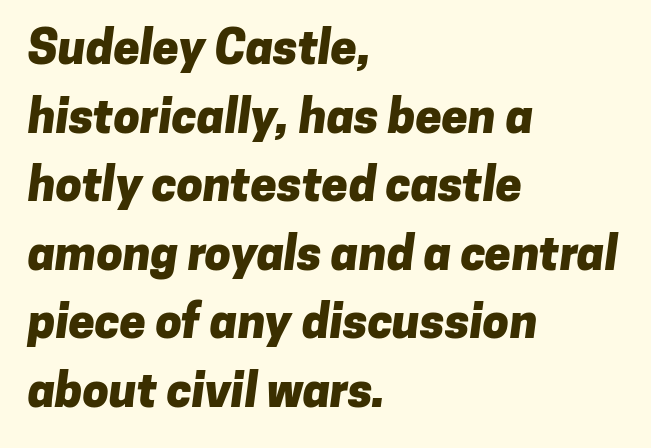
Q: Is the text bold? A: Yes.
Q: Is the typeface a serif or a sans-serif typeface? A: Sans-serif.
Q: Is the text underlined? A: No.
Q: How is the paragraph aligned? A: Left-aligned.
Q: Is the spacing between letters normal or unusually wide? A: Normal.
Q: Is the spacing between lines tight, normal or loose? A: Normal.
Q: Width (condensed, normal, or wide)? A: Normal.
Q: Stroke contrast? A: Low.
Q: x-height? A: Medium.
Q: Monospaced? A: No.
